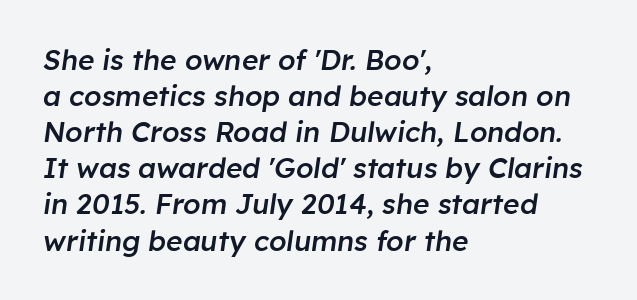
Heft: intermediate — a semibold. The space between consecutive lines is moderate. Rendered with sloped, italic letterforms. The space beneath each line is pristine and unruled. This sample has the flowing, uneven cadence of proportional lettering.
